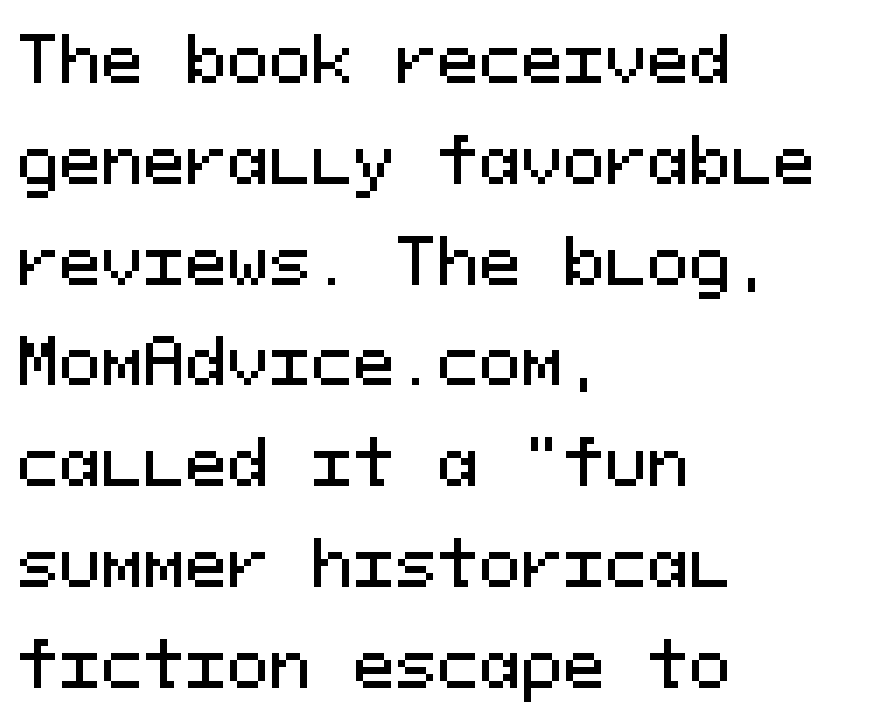
Quick note: interline space is typical. In CSS terms this would be text-align: left. Is this a fixed-width face? Yes — each glyph sits in an identical cell. Words float on clear page, feet unadorned.
